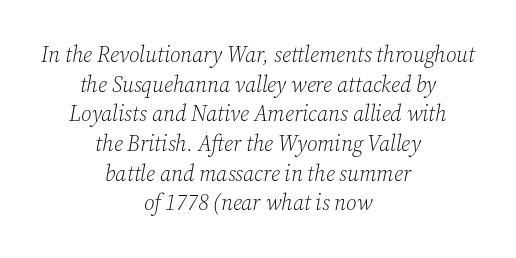
The image shows 22 px text type, italic (leaning right); set centered, normal line spacing (1.35x), normal letter spacing, not underlined.
